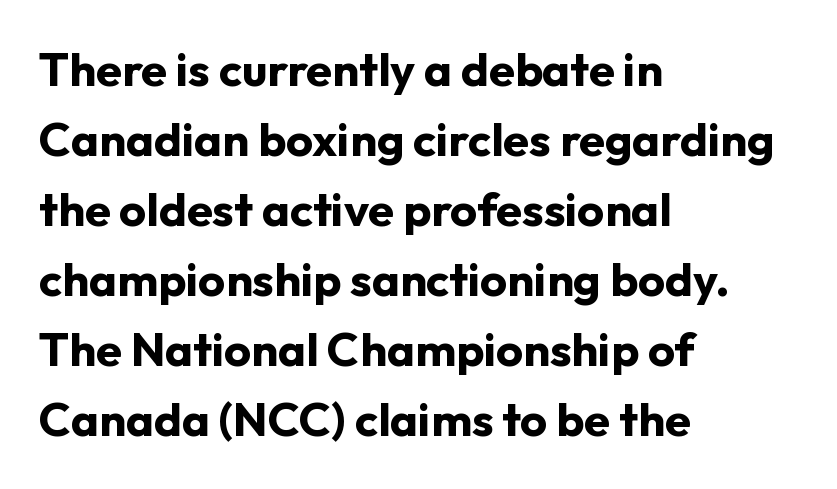
The image shows 47 px bold sans-serif type, upright; set left-aligned, normal line spacing (1.49x), normal letter spacing, not underlined; low stroke contrast and a medium x-height.
